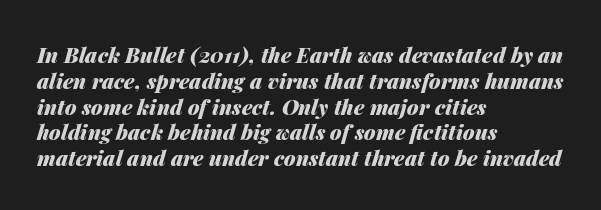
The image shows 21 px bold type, italic (leaning right); set left-aligned, line spacing 1.23x, normal letter spacing, not underlined.
